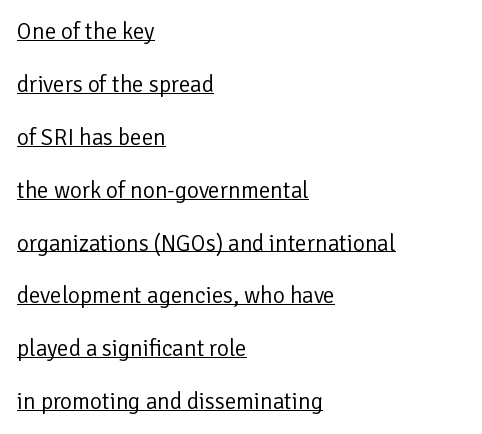
{"italic": "no", "bold": "no", "underline": "yes", "align": "left", "line_spacing": "loose", "line_spacing_ratio": 2.3, "letter_spacing": "normal", "letter_spacing_em": 0.0, "glyph_px": 23}
